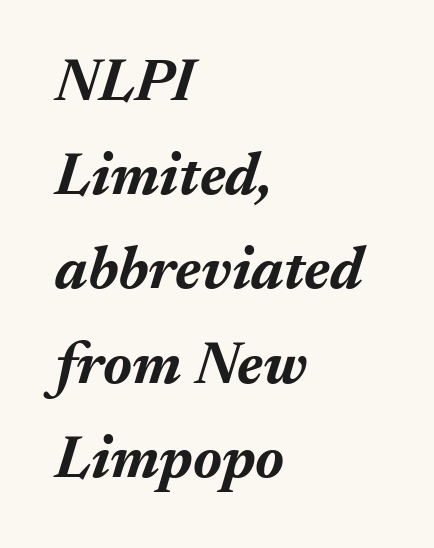
Q: Is the text bold? A: Yes.
Q: Is the text italic (slanted)? A: Yes, it leans right by about 17 degrees.
Q: Is the text underlined? A: No.
Q: How is the paragraph aligned? A: Left-aligned.
Q: Is the spacing between letters normal or unusually wide? A: Normal.
Q: Is the spacing between lines tight, normal or loose? A: Normal.
Q: Width (condensed, normal, or wide)? A: Normal.
Q: Stroke contrast? A: Medium.
Q: x-height? A: Medium.
Q: Monospaced? A: No.
